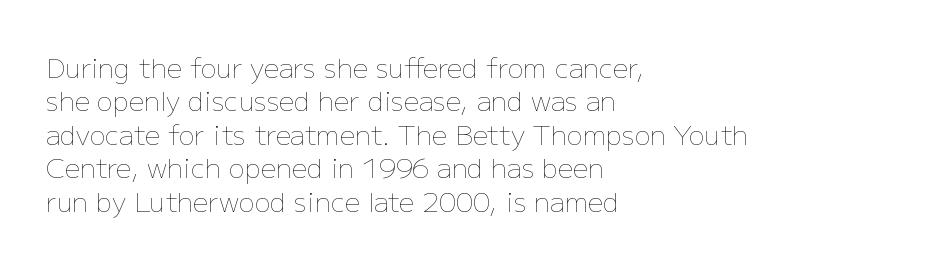
The image shows 27 px text type, upright; set left-aligned, line spacing 1.24x, normal letter spacing, not underlined.
